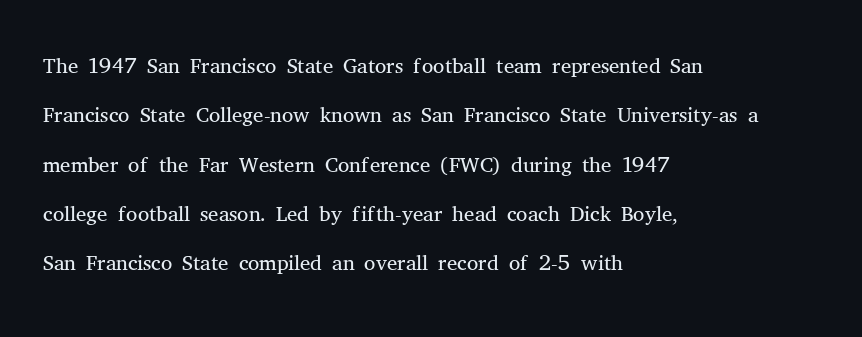
Do the letters lean? They stand straight. No word sits above an underline. No heavy texture on the line: the type isn't bold. Honestly, the letter spacing is just normal — you wouldn't notice it. The rendering shows small feet on the letterforms — a serif design.
